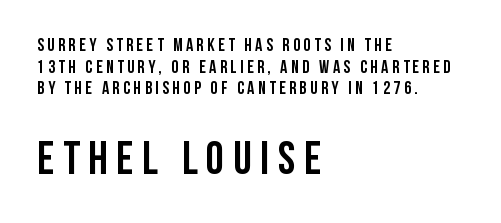
{"serif": "no", "italic": "no", "bold": "yes", "weight": "semibold", "width": "condensed", "stroke_contrast": "low", "x_height": "large", "monospaced": "no", "underline": "no", "align": "left", "line_spacing_ratio": 1.2, "larger_block": "second", "size_ratio": 2.56, "glyph_px": 46}
